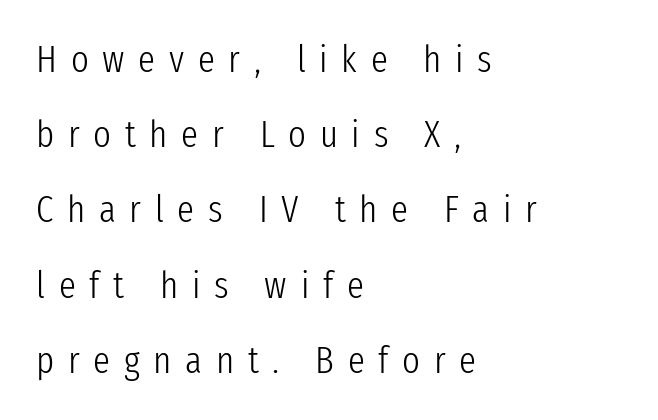
Unbolded letterforms with no extra heft. Characters follow at a spacing far wider than the type designer built in. Line spacing here is loose. Nope, not italic — everything's standing straight. The glyphs are unaccompanied by any horizontal stroke below them. Think of a printed novel: that variable character pitch is what you see here.
